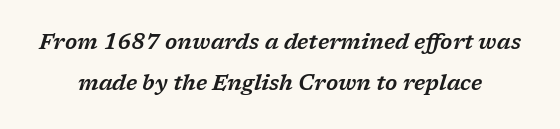
{"italic": "yes", "lean": "right", "slant_degrees": 17, "underline": "no", "line_spacing": "loose", "line_spacing_ratio": 1.93, "letter_spacing": "normal", "letter_spacing_em": 0.0, "glyph_px": 21}
